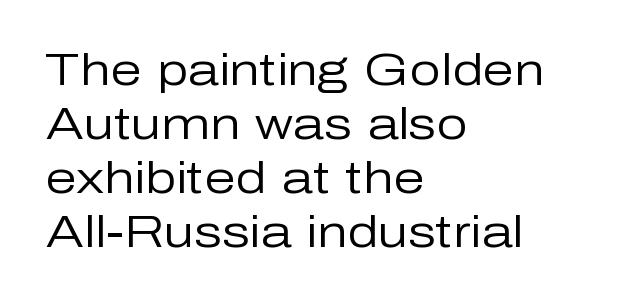
{"serif": "no", "italic": "no", "bold": "no", "weight": "regular", "width": "normal", "stroke_contrast": "low", "x_height": "medium", "monospaced": "no", "underline": "no", "align": "left", "line_spacing_ratio": 1.2, "letter_spacing": "normal", "letter_spacing_em": 0.0, "glyph_px": 45}
